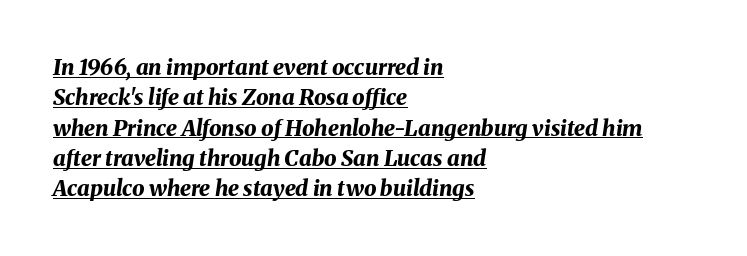
A typesetter would call this zero additional tracking. Reading down the column, the eye jumps a familiar distance to each next line. Would a proofreader flag this as italicized? Yes. What decoration does the sample have? An underline. The paragraph has a hard left edge and a soft right edge. In terms of weight, the rendering is a true, heavy bold.
